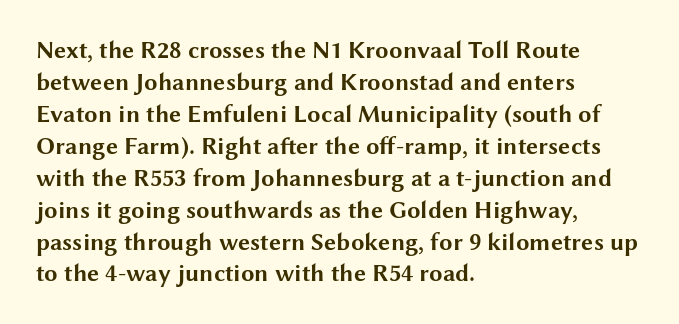
Q: Is the text bold? A: Yes.
Q: Is the text italic (slanted)? A: No, it is upright.
Q: Is the text underlined? A: No.
Q: How is the paragraph aligned? A: Left-aligned.
Q: Is the spacing between letters normal or unusually wide? A: Normal.
Q: Is the spacing between lines tight, normal or loose? A: Normal.
